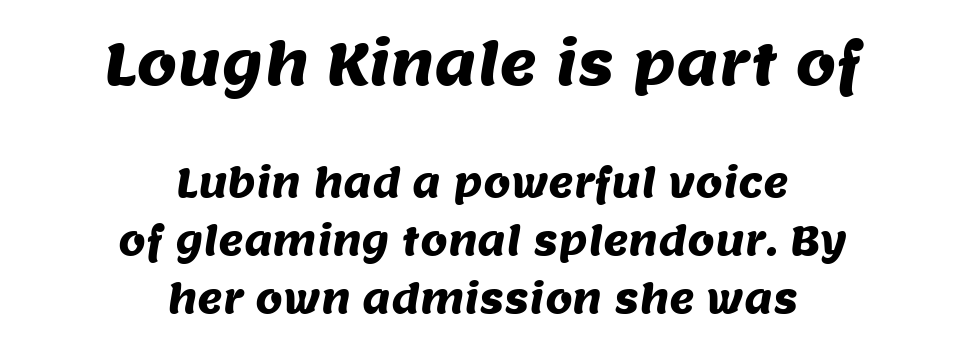
The image shows 58 px sans-serif type; set centered, normal line spacing (1.48x), normal letter spacing, not underlined; the first (top) block is 1.49x larger; medium stroke contrast and a large x-height.
